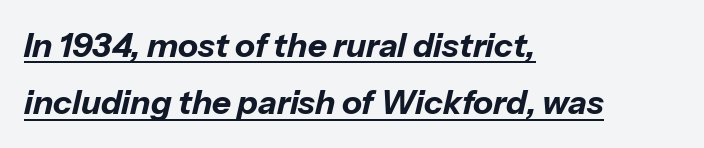
The image shows 33 px bold type, italic (leaning right); set left-aligned, line spacing 1.73x, normal letter spacing, underlined; low stroke contrast and a medium x-height.
